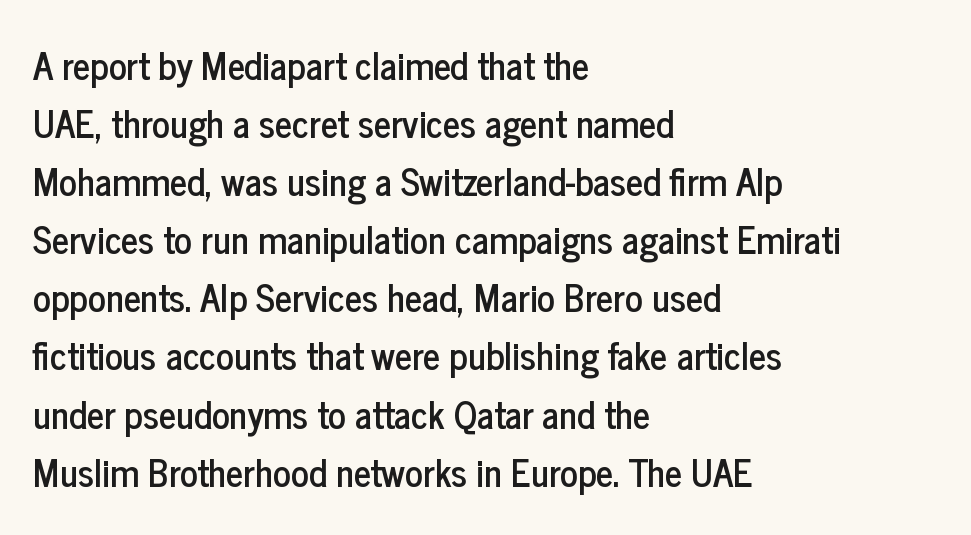
Q: Is the text italic (slanted)? A: No, it is upright.
Q: Is the typeface a serif or a sans-serif typeface? A: Sans-serif.
Q: Is the text underlined? A: No.
Q: How is the paragraph aligned? A: Left-aligned.
Q: Is the spacing between letters normal or unusually wide? A: Normal.
Q: Is the spacing between lines tight, normal or loose? A: Normal.
Q: Width (condensed, normal, or wide)? A: Condensed.
Q: Stroke contrast? A: Low.
Q: x-height? A: Medium.
Q: Monospaced? A: No.
